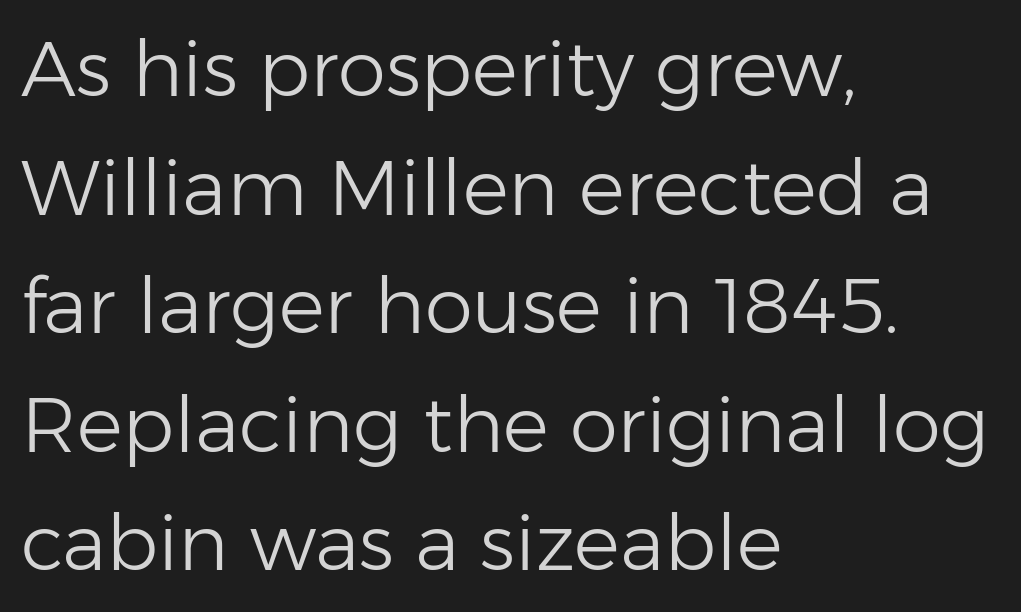
Horizontal bands of white between lines are of average thickness. Varying glyph widths throughout — classic text-font behaviour. The space directly below the letters is spotless. The typesetting does not lean heavy: it is not bold.
